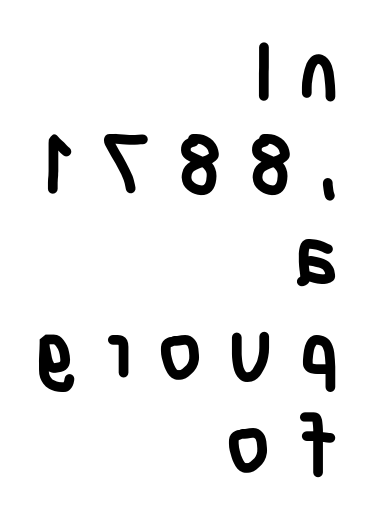
Q: Is the text bold? A: Yes.
Q: Is the text italic (slanted)? A: No, it is upright.
Q: Is the typeface a serif or a sans-serif typeface? A: Sans-serif.
Q: Is the text underlined? A: No.
Q: How is the paragraph aligned? A: Right-aligned.
Q: Is the spacing between letters normal or unusually wide? A: Unusually wide.
Q: Width (condensed, normal, or wide)? A: Condensed.
Q: Stroke contrast? A: Low.
Q: x-height? A: Large.
Q: Monospaced? A: No.
